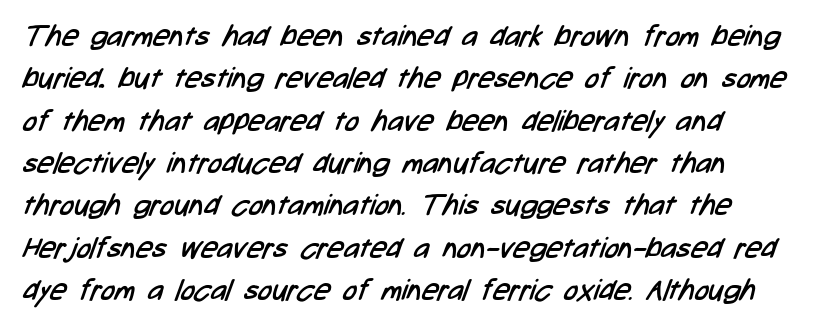
The image shows 29 px regular-weight, condensed sans-serif type; set left-aligned, normal line spacing (1.46x), normal letter spacing, not underlined; low stroke contrast and a medium x-height.
